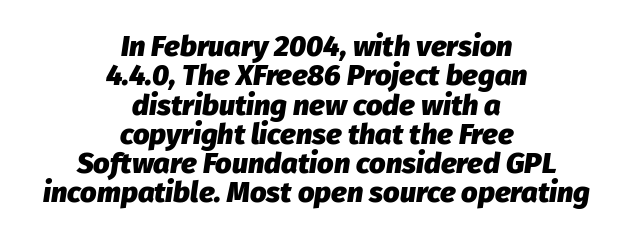
{"italic": "yes", "lean": "right", "slant_degrees": 8, "bold": "yes", "weight": "heavy", "width": "normal", "stroke_contrast": "low", "x_height": "medium", "monospaced": "no", "underline": "no", "align": "center", "line_spacing": "tight", "line_spacing_ratio": 1.01, "letter_spacing": "normal", "letter_spacing_em": 0.0, "glyph_px": 29}
